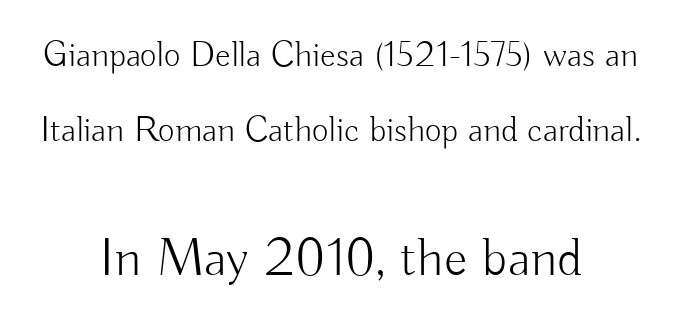
Q: Is the text bold? A: No.
Q: Is the text italic (slanted)? A: No, it is upright.
Q: Is the typeface a serif or a sans-serif typeface? A: Sans-serif.
Q: Is the text underlined? A: No.
Q: How is the paragraph aligned? A: Centered.
Q: Is the spacing between letters normal or unusually wide? A: Normal.
Q: Is the spacing between lines tight, normal or loose? A: Loose.
Q: Which block of text is set in a larger size, the first (top) or the second (bottom)? A: The second (bottom) one.
Q: Width (condensed, normal, or wide)? A: Normal.
Q: Stroke contrast? A: Low.
Q: x-height? A: Small.
Q: Monospaced? A: No.
